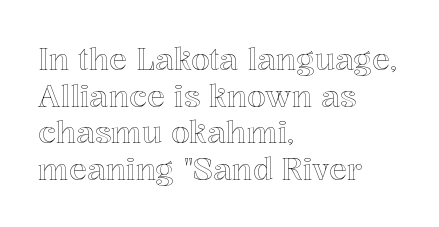
Ordinary non-slanted type is in use. Varying glyph widths throughout — classic text-font behaviour. The letterforms sit shoulder to shoulder at normal distance. A student would call this left alignment; a typographer would say flush left, rag right.
